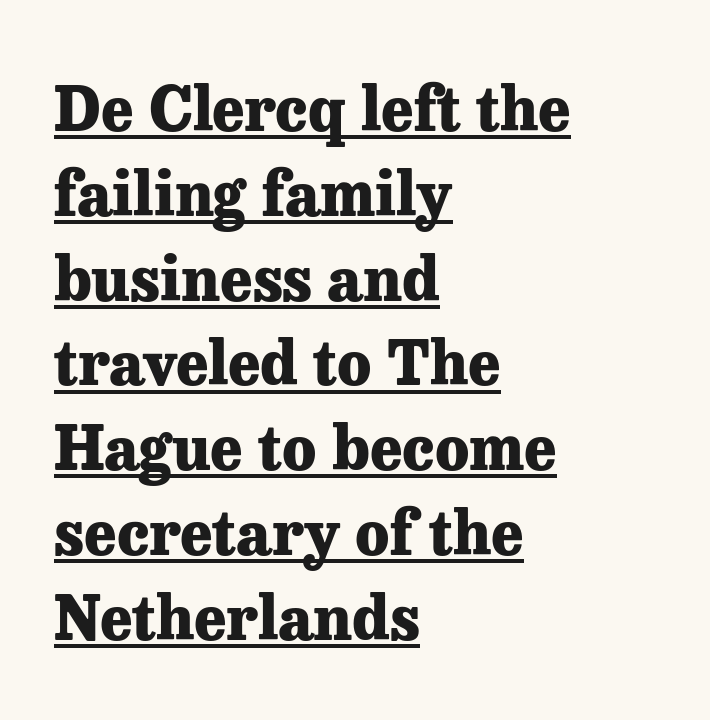
Q: Is the text bold? A: Yes.
Q: Is the text italic (slanted)? A: No, it is upright.
Q: Is the typeface a serif or a sans-serif typeface? A: Serif.
Q: Is the text underlined? A: Yes.
Q: How is the paragraph aligned? A: Left-aligned.
Q: Is the spacing between letters normal or unusually wide? A: Normal.
Q: Is the spacing between lines tight, normal or loose? A: Normal.
Q: Width (condensed, normal, or wide)? A: Normal.
Q: Stroke contrast? A: Low.
Q: x-height? A: Medium.
Q: Monospaced? A: No.
